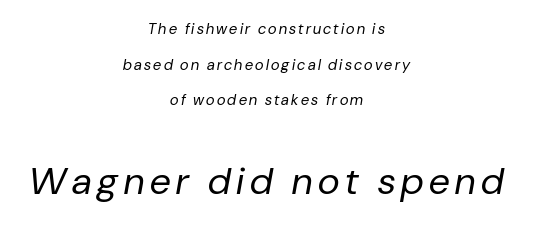
Italic? Definitely — the glyphs are oblique. Counters stay open thanks to moderate or lighter strokes. The glyphs are unaccompanied by any horizontal stroke below them. Here the designer chose a conventional face with non-uniform glyph widths. The letters in the lower block stand taller than those in the block above.
